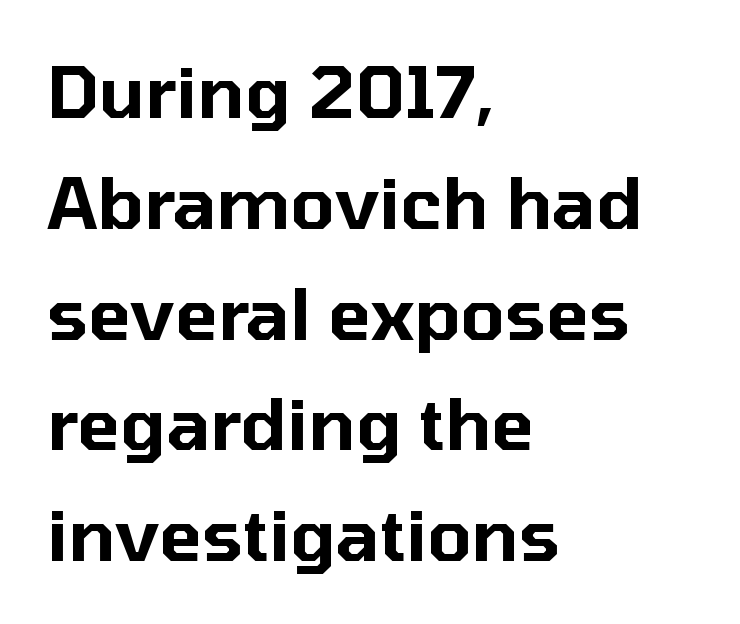
Q: Is the text italic (slanted)? A: No, it is upright.
Q: Is the typeface a serif or a sans-serif typeface? A: Sans-serif.
Q: Is the text underlined? A: No.
Q: How is the paragraph aligned? A: Left-aligned.
Q: Is the spacing between letters normal or unusually wide? A: Normal.
Q: Is the spacing between lines tight, normal or loose? A: Normal.
Q: Width (condensed, normal, or wide)? A: Normal.
Q: Stroke contrast? A: Low.
Q: x-height? A: Medium.
Q: Monospaced? A: No.
